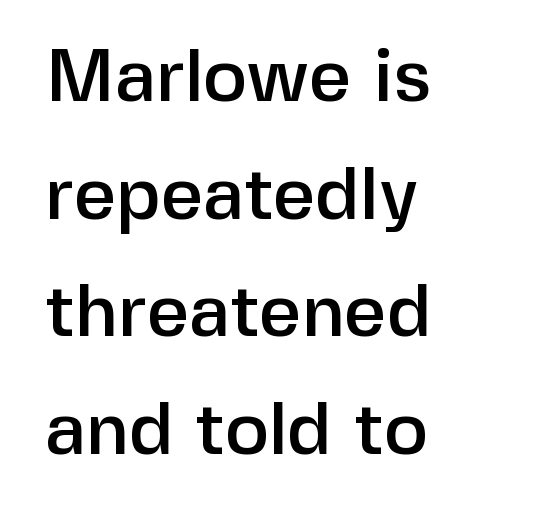
The image shows 74 px sans-serif type, upright; set left-aligned, normal line spacing (1.59x), normal letter spacing, not underlined; low stroke contrast and a medium x-height.
